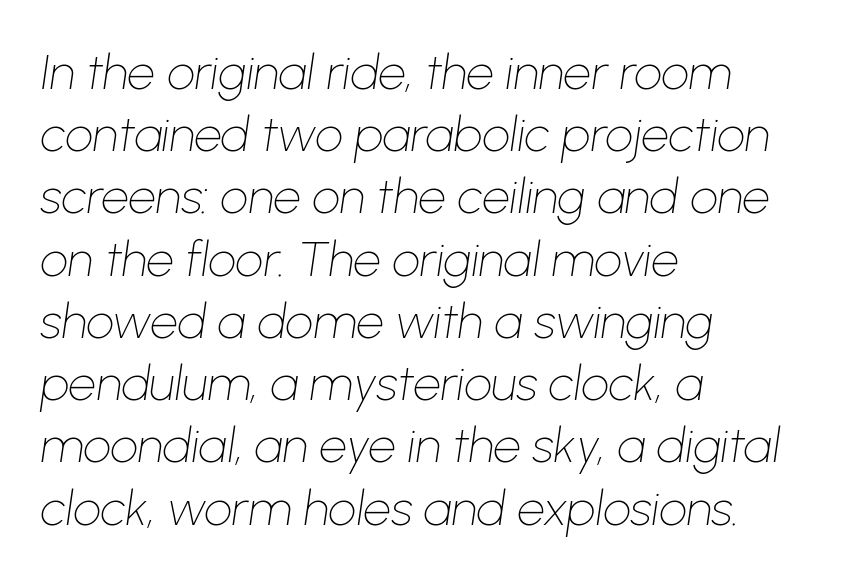
The image shows 49 px thin type, italic (leaning right); set left-aligned, normal line spacing (1.27x), normal letter spacing, not underlined; low stroke contrast and a medium x-height.
